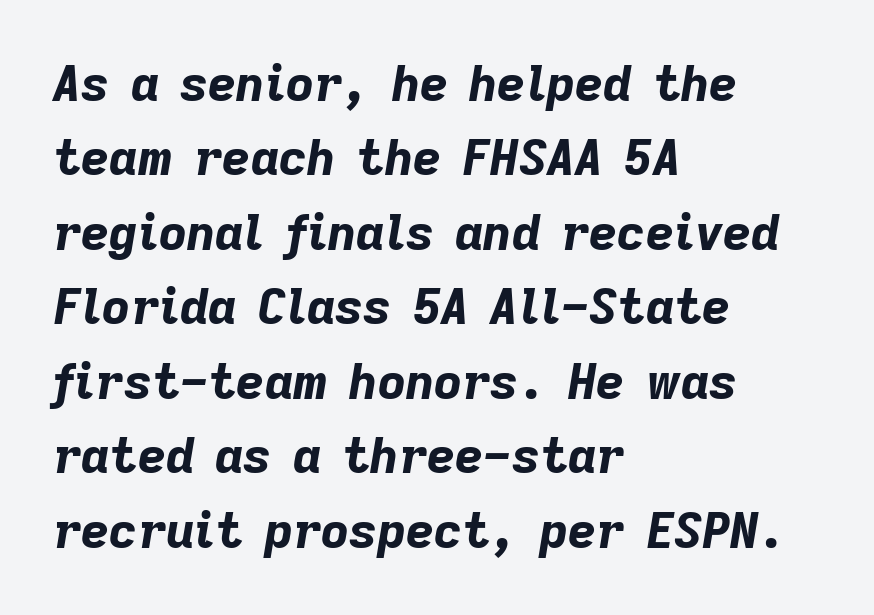
Q: Is the text bold? A: Yes.
Q: Is the text italic (slanted)? A: Yes, it leans right by about 9 degrees.
Q: Is the text underlined? A: No.
Q: How is the paragraph aligned? A: Left-aligned.
Q: Is the spacing between letters normal or unusually wide? A: Normal.
Q: Is the spacing between lines tight, normal or loose? A: Normal.
Q: Width (condensed, normal, or wide)? A: Normal.
Q: Stroke contrast? A: Low.
Q: x-height? A: Medium.
Q: Monospaced? A: No.
